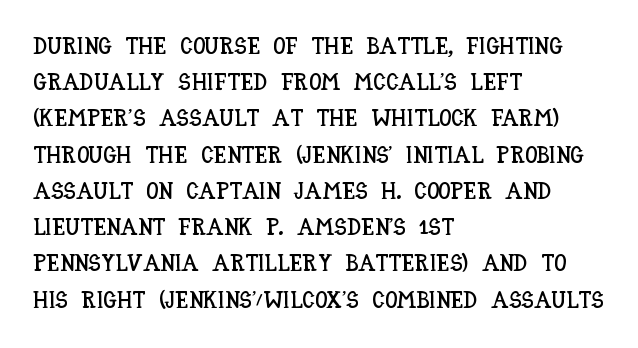
The image shows 24 px text type, upright; set left-aligned, normal line spacing (1.51x), normal letter spacing, not underlined.
